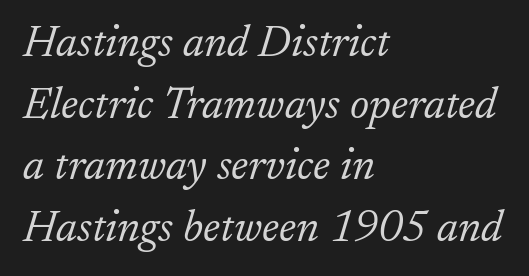
Leading matches the norm, producing a regular column. Weight class: somewhere from thin through regular. Quick note: italic. These lines are set flush left with a ragged right edge. Here the designer chose a conventional face with non-uniform glyph widths. Each letter's strokes conclude with small projecting serifs.
